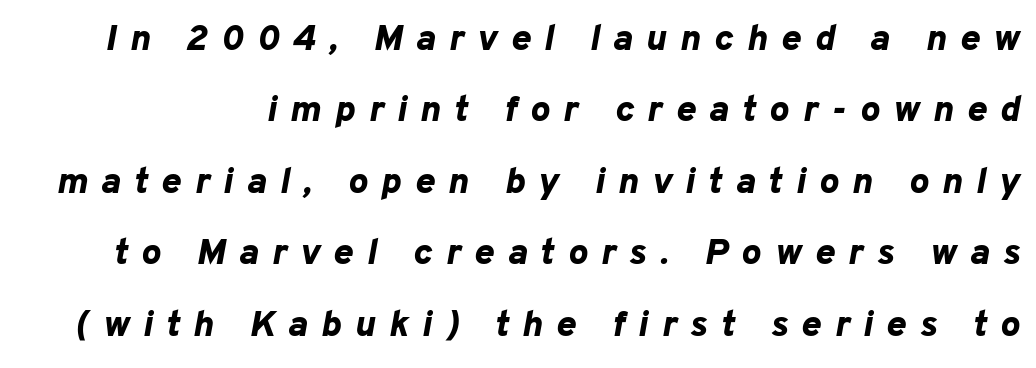
The image shows 37 px bold type, italic (leaning right); set loose line spacing (1.93x), unusually wide letter spacing (+0.36 em), not underlined; low stroke contrast and a medium x-height.
